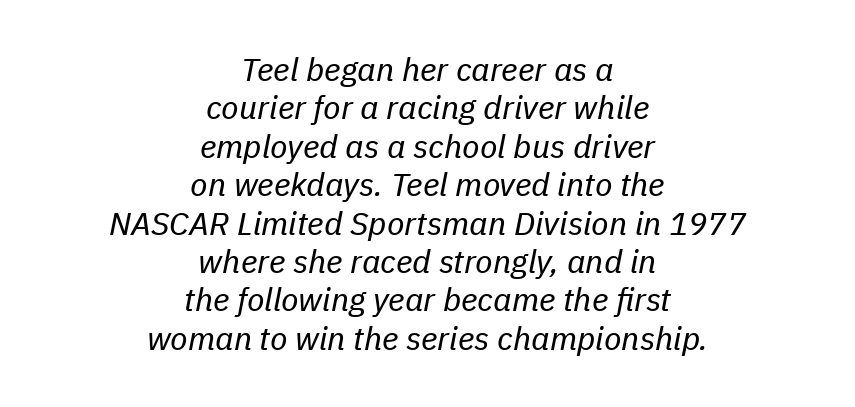
No heavy texture on the line: the type isn't bold. This sample has the flowing, uneven cadence of proportional lettering. The text carries the slant typical of an italic or oblique font. The rendering keeps characters at their native spacing. Just letters on the line, the space beneath them empty.
